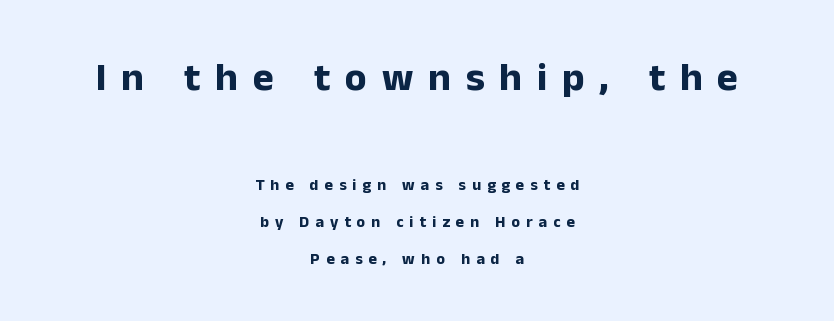
The image shows 40 px bold sans-serif type, upright; set centered, loose line spacing (2.3x), unusually wide letter spacing (+0.37 em), not underlined; the first (top) block is 2.5x larger; low stroke contrast and a medium x-height.
